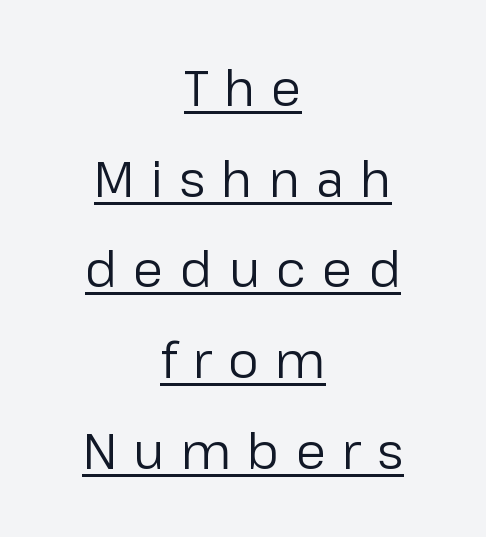
Does the lettering tilt? It doesn't — this is upright. No heavy texture on the line: the type isn't bold. Neither beginnings nor endings align; midpoints do. Emphasis is given by a line drawn under the lettering.
